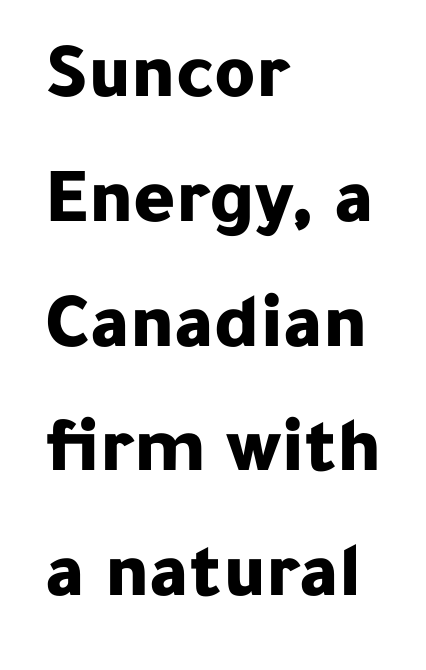
The image shows 79 px bold sans-serif type, upright; set left-aligned, normal line spacing (1.58x), normal letter spacing, not underlined; low stroke contrast and a medium x-height.
